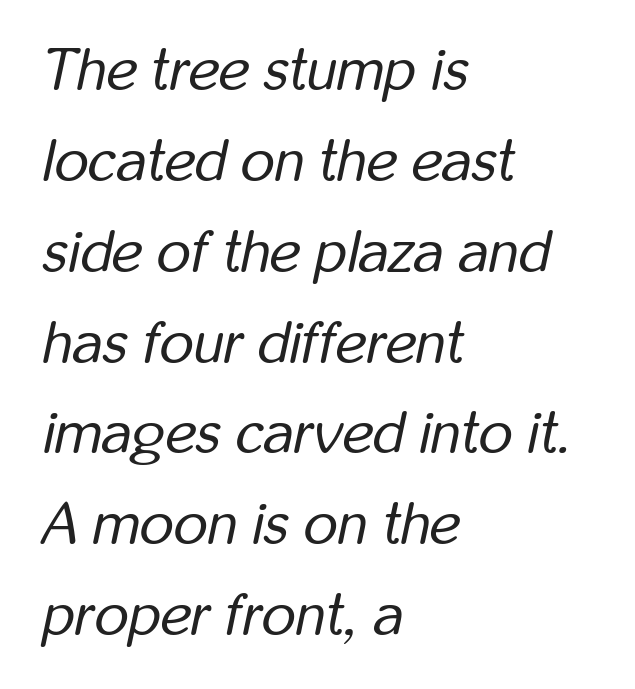
Q: Is the text bold? A: No.
Q: Is the text italic (slanted)? A: Yes, it leans right by about 12 degrees.
Q: Is the text underlined? A: No.
Q: How is the paragraph aligned? A: Left-aligned.
Q: Is the spacing between letters normal or unusually wide? A: Normal.
Q: Is the spacing between lines tight, normal or loose? A: Normal.
Q: Width (condensed, normal, or wide)? A: Condensed.
Q: Stroke contrast? A: Low.
Q: x-height? A: Medium.
Q: Monospaced? A: No.
